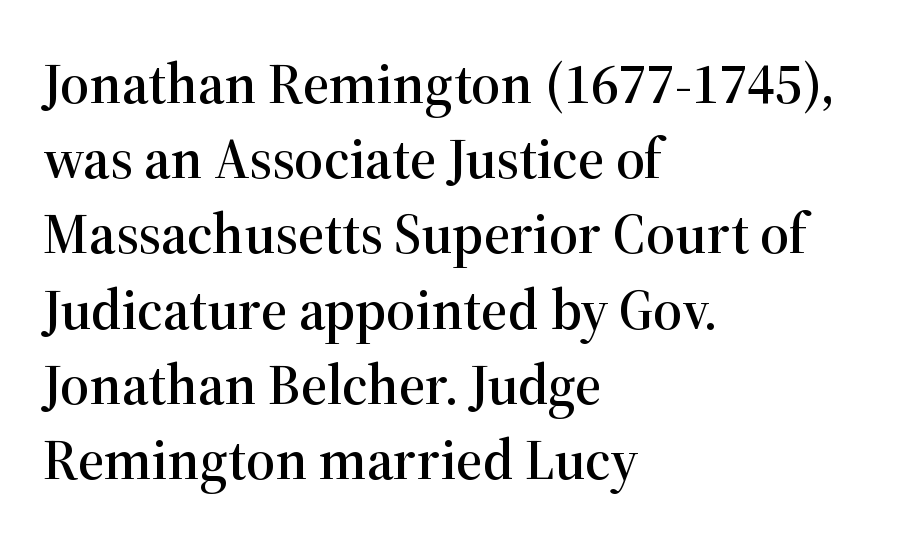
Q: Is the text italic (slanted)? A: No, it is upright.
Q: Is the typeface a serif or a sans-serif typeface? A: Serif.
Q: Is the text underlined? A: No.
Q: How is the paragraph aligned? A: Left-aligned.
Q: Is the spacing between letters normal or unusually wide? A: Normal.
Q: Is the spacing between lines tight, normal or loose? A: Normal.
Q: Width (condensed, normal, or wide)? A: Normal.
Q: Stroke contrast? A: High.
Q: x-height? A: Medium.
Q: Monospaced? A: No.
